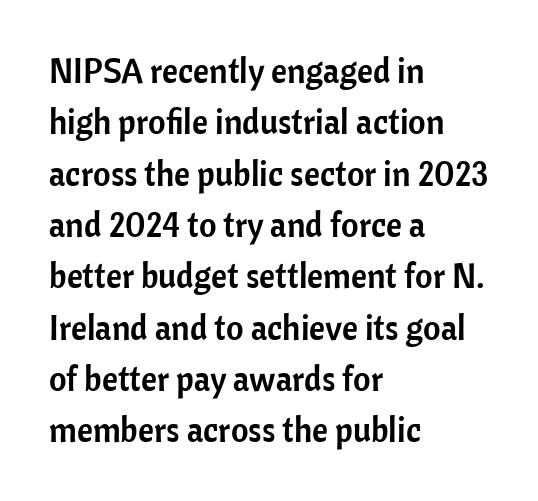
The image shows 34 px sans-serif type, upright; set left-aligned, normal line spacing (1.51x), normal letter spacing, not underlined; low stroke contrast and a medium x-height.
